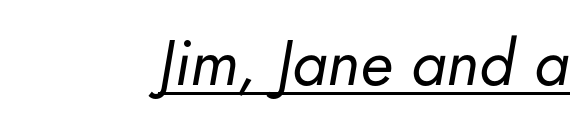
{"italic": "yes", "lean": "right", "slant_degrees": 5, "bold": "no", "weight": "regular", "width": "normal", "stroke_contrast": "low", "x_height": "small", "monospaced": "no", "underline": "yes", "align": "right", "letter_spacing": "normal", "letter_spacing_em": 0.0, "glyph_px": 64}
